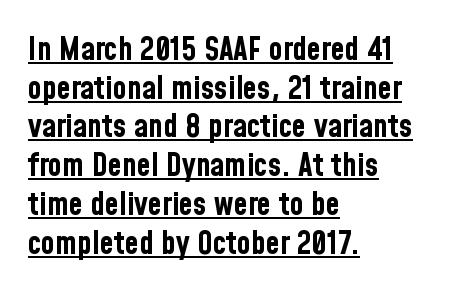
The image shows 32 px bold, condensed sans-serif type, upright; set left-aligned, line spacing 1.21x, normal letter spacing, underlined; low stroke contrast and a medium x-height.
